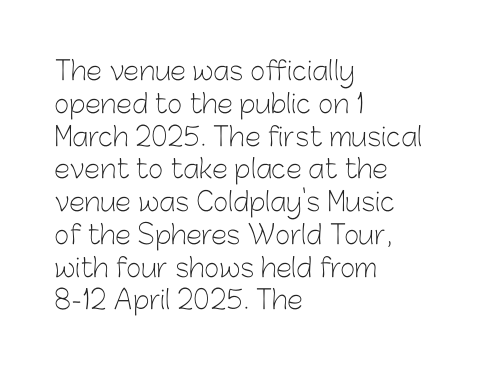
{"italic": "no", "bold": "no", "underline": "no", "align": "left", "line_spacing": "normal", "line_spacing_ratio": 1.26, "letter_spacing": "normal", "letter_spacing_em": 0.0, "glyph_px": 26}
